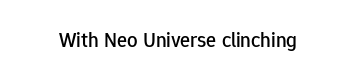
Every character sits straight up, as roman type does. The string is rendered with underlining switched off. Students, note that the glyphs here touch the page at normal intervals.
